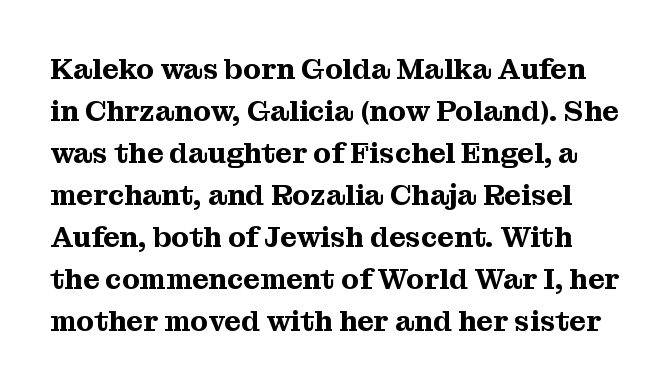
The passage shown is typeset with a serif family. Normally led — the rows are evenly, conventionally spaced. Words appear dense and cohesive because spacing is normal. Nobody drew a line under any word here. Think of a printed novel: that variable character pitch is what you see here.
